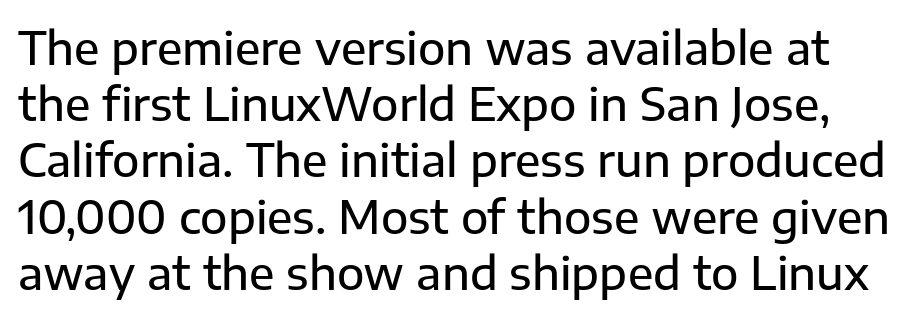
{"serif": "no", "italic": "no", "width": "normal", "stroke_contrast": "low", "x_height": "medium", "monospaced": "no", "underline": "no", "line_spacing": "normal", "line_spacing_ratio": 1.25, "letter_spacing": "normal", "letter_spacing_em": 0.0, "glyph_px": 45}
